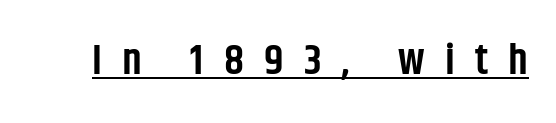
The image shows 43 px semibold, condensed sans-serif type, upright; set unusually wide letter spacing (+0.47 em), underlined; low stroke contrast and a large x-height.
